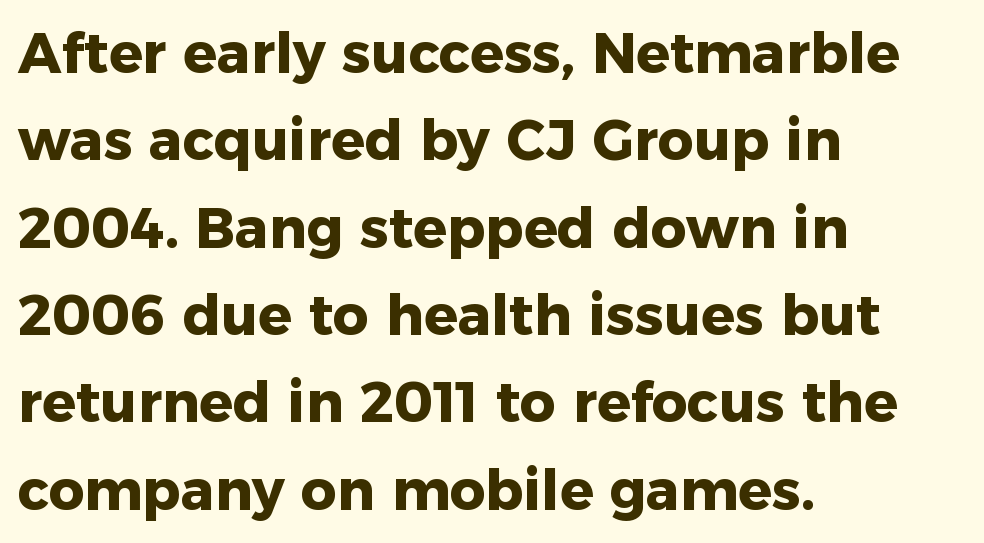
Q: Is the text bold? A: Yes.
Q: Is the text italic (slanted)? A: No, it is upright.
Q: Is the typeface a serif or a sans-serif typeface? A: Sans-serif.
Q: Is the text underlined? A: No.
Q: How is the paragraph aligned? A: Left-aligned.
Q: Is the spacing between letters normal or unusually wide? A: Normal.
Q: Is the spacing between lines tight, normal or loose? A: Normal.
Q: Width (condensed, normal, or wide)? A: Normal.
Q: Stroke contrast? A: Low.
Q: x-height? A: Medium.
Q: Monospaced? A: No.
